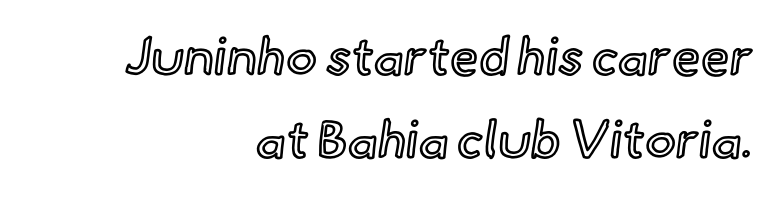
Teacher's note: observe the even right margin — that is flush-right alignment. Regular leading. Has an underline been added? It has not.
